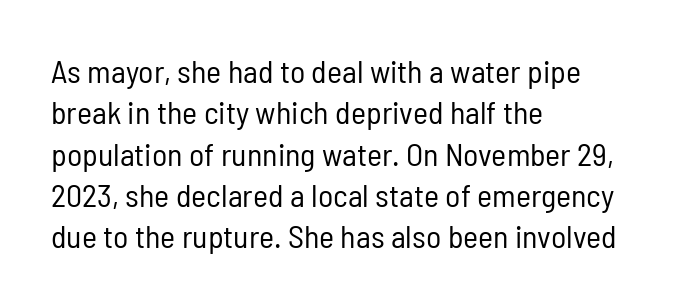
Q: Is the text bold? A: No.
Q: Is the text italic (slanted)? A: No, it is upright.
Q: Is the typeface a serif or a sans-serif typeface? A: Sans-serif.
Q: Is the text underlined? A: No.
Q: How is the paragraph aligned? A: Left-aligned.
Q: Is the spacing between letters normal or unusually wide? A: Normal.
Q: Is the spacing between lines tight, normal or loose? A: Normal.
Q: Width (condensed, normal, or wide)? A: Condensed.
Q: Stroke contrast? A: Low.
Q: x-height? A: Medium.
Q: Monospaced? A: No.
